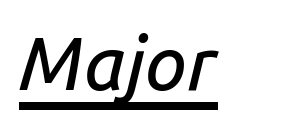
Q: Is the text italic (slanted)? A: Yes, it leans right by about 14 degrees.
Q: Is the text underlined? A: Yes.
Q: Is the spacing between letters normal or unusually wide? A: Normal.
Q: Width (condensed, normal, or wide)? A: Normal.
Q: Stroke contrast? A: Low.
Q: x-height? A: Medium.
Q: Monospaced? A: No.
